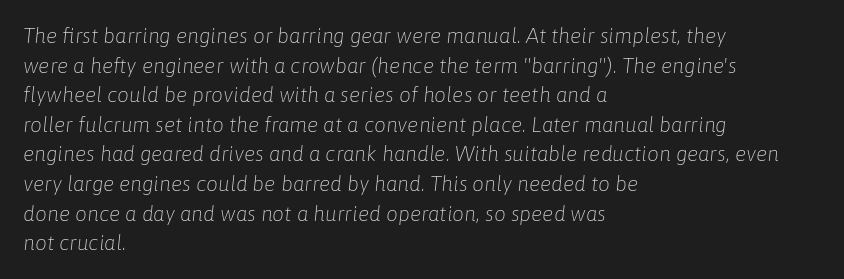
The text carries the slant typical of an italic or oblique font. Words appear dense and cohesive because spacing is normal. This reads as an unemphasized weight, regular at the heaviest. Has an underline been added? It has not. This block has exactly the height ordinary leading produces. The typesetter chose a ragged-right arrangement here.
